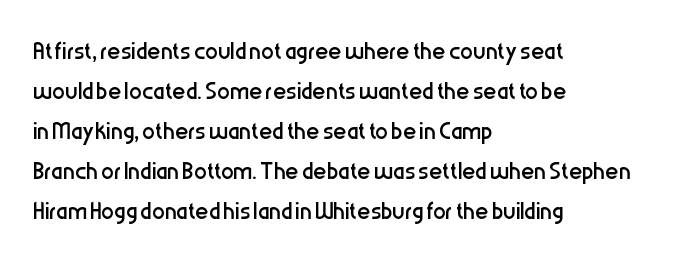
{"serif": "no", "italic": "no", "bold": "no", "weight": "regular", "width": "condensed", "stroke_contrast": "low", "x_height": "medium", "monospaced": "no", "underline": "no", "align": "left", "line_spacing": "normal", "line_spacing_ratio": 1.25, "letter_spacing": "normal", "letter_spacing_em": 0.0, "glyph_px": 32}
